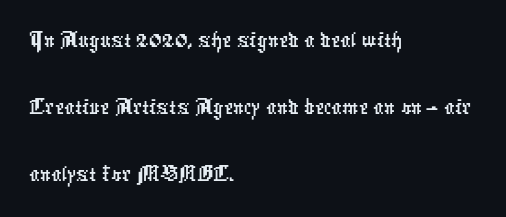
{"serif": "no", "width": "condensed", "stroke_contrast": "low", "x_height": "medium", "monospaced": "no", "underline": "no", "align": "left", "line_spacing": "normal", "line_spacing_ratio": 1.31, "letter_spacing": "normal", "letter_spacing_em": 0.0, "glyph_px": 51}
